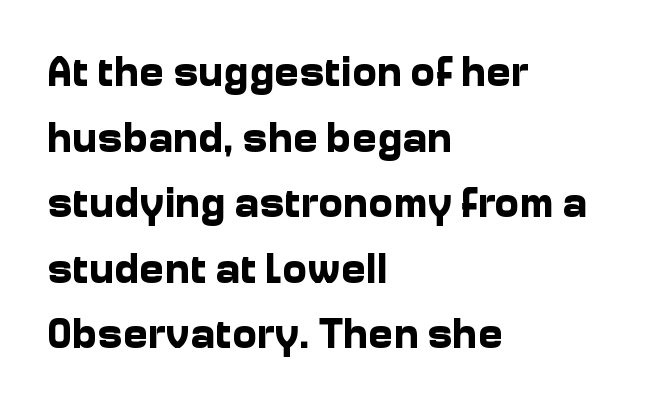
Q: Is the text bold? A: Yes.
Q: Is the text italic (slanted)? A: No, it is upright.
Q: Is the typeface a serif or a sans-serif typeface? A: Sans-serif.
Q: Is the text underlined? A: No.
Q: How is the paragraph aligned? A: Left-aligned.
Q: Is the spacing between letters normal or unusually wide? A: Normal.
Q: Is the spacing between lines tight, normal or loose? A: Normal.
Q: Width (condensed, normal, or wide)? A: Normal.
Q: Stroke contrast? A: Low.
Q: x-height? A: Medium.
Q: Monospaced? A: No.
